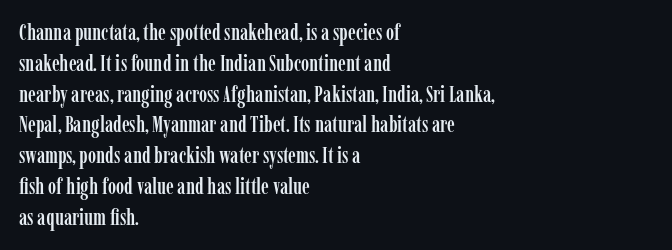
Q: Is the text italic (slanted)? A: No, it is upright.
Q: Is the text underlined? A: No.
Q: How is the paragraph aligned? A: Left-aligned.
Q: Is the spacing between letters normal or unusually wide? A: Normal.
Q: Is the spacing between lines tight, normal or loose? A: Normal.
